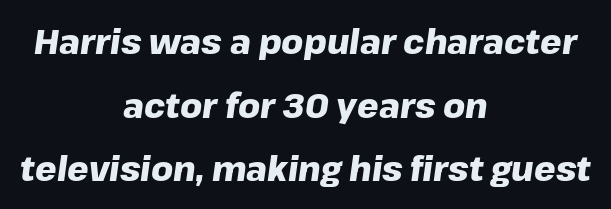
Q: Is the text bold? A: Yes.
Q: Is the text italic (slanted)? A: Yes, it leans right by about 8 degrees.
Q: Is the text underlined? A: No.
Q: How is the paragraph aligned? A: Centered.
Q: Is the spacing between letters normal or unusually wide? A: Normal.
Q: Width (condensed, normal, or wide)? A: Normal.
Q: Stroke contrast? A: Low.
Q: x-height? A: Medium.
Q: Monospaced? A: No.
